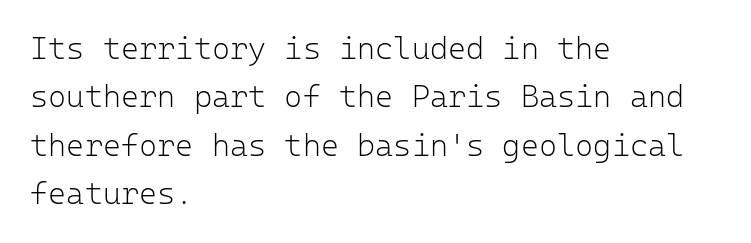
{"serif": "no", "italic": "no", "bold": "no", "weight": "light", "width": "normal", "stroke_contrast": "low", "x_height": "medium", "monospaced": "yes", "underline": "no", "align": "left", "line_spacing": "normal", "line_spacing_ratio": 1.56, "letter_spacing": "normal", "letter_spacing_em": 0.0, "glyph_px": 31}
